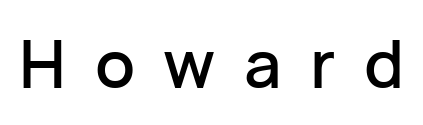
{"serif": "no", "italic": "no", "width": "normal", "stroke_contrast": "low", "x_height": "medium", "monospaced": "no", "underline": "no", "letter_spacing": "wide", "letter_spacing_em": 0.43, "glyph_px": 66}
